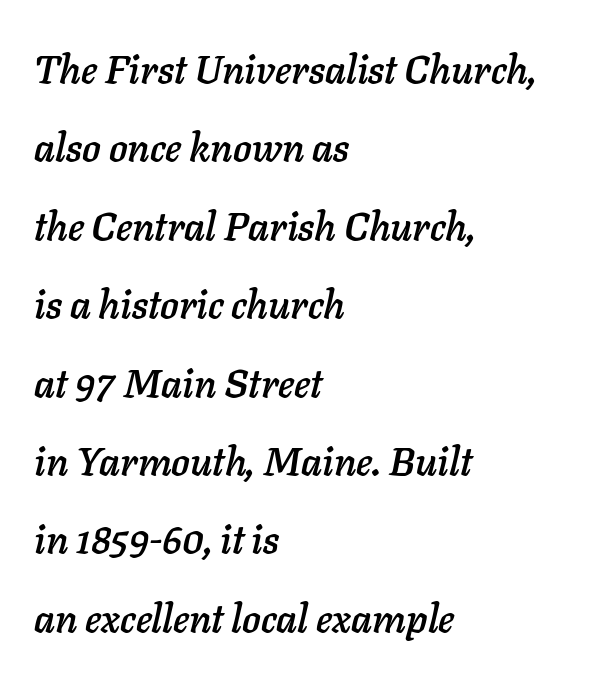
{"italic": "yes", "lean": "right", "slant_degrees": 11, "width": "normal", "stroke_contrast": "low", "x_height": "medium", "monospaced": "no", "underline": "no", "align": "left", "line_spacing": "loose", "line_spacing_ratio": 2.01, "letter_spacing": "normal", "letter_spacing_em": 0.0, "glyph_px": 39}
